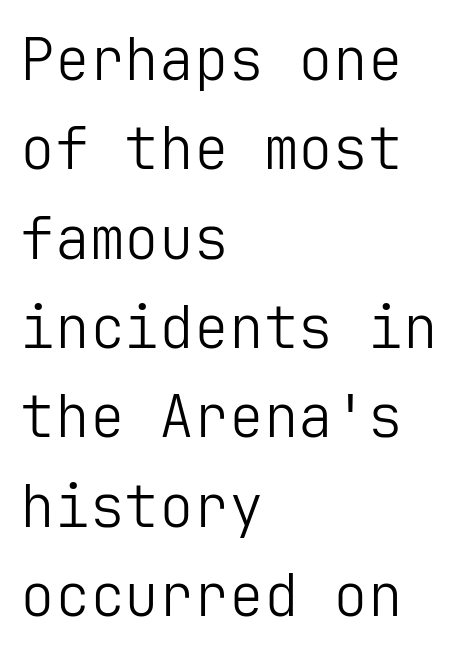
Q: Is the text bold? A: No.
Q: Is the text italic (slanted)? A: No, it is upright.
Q: Is the typeface a serif or a sans-serif typeface? A: Sans-serif.
Q: Is the text underlined? A: No.
Q: How is the paragraph aligned? A: Left-aligned.
Q: Is the spacing between letters normal or unusually wide? A: Normal.
Q: Is the spacing between lines tight, normal or loose? A: Normal.
Q: Width (condensed, normal, or wide)? A: Normal.
Q: Stroke contrast? A: Low.
Q: x-height? A: Medium.
